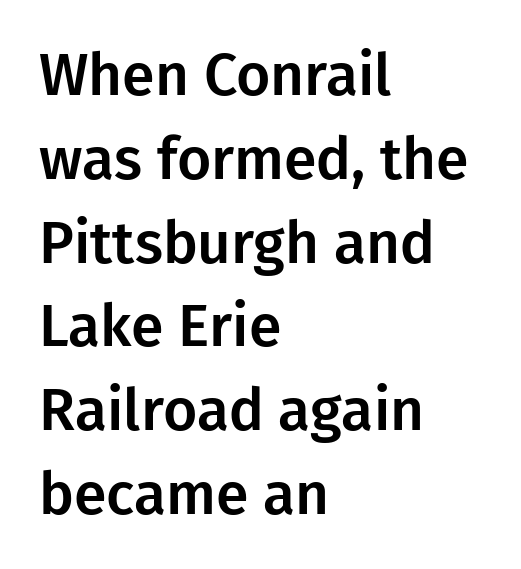
{"serif": "no", "italic": "no", "width": "normal", "stroke_contrast": "low", "x_height": "medium", "monospaced": "no", "underline": "no", "align": "left", "line_spacing": "normal", "line_spacing_ratio": 1.42, "letter_spacing": "normal", "letter_spacing_em": 0.0, "glyph_px": 59}
